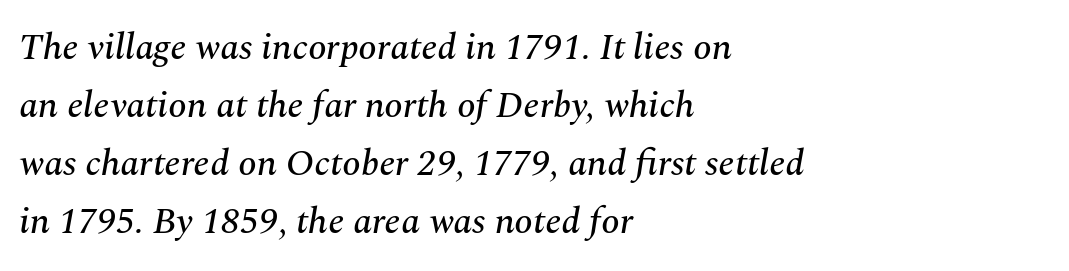
The tracking reads as untouched default to a designer's eye. Stroke terminals: seriffed. Varying glyph widths throughout — classic text-font behaviour. The text carries the slant typical of an italic or oblique font. The line-height multiplier appears to be the usual default.
